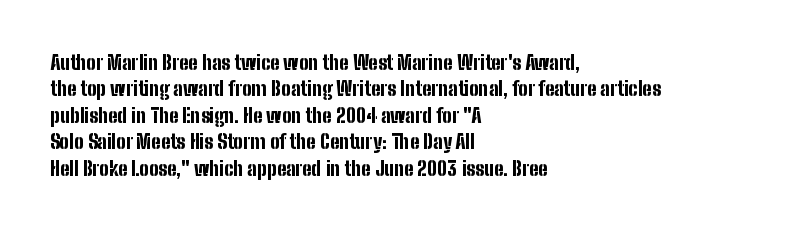
Q: Is the text bold? A: Yes.
Q: Is the text italic (slanted)? A: No, it is upright.
Q: Is the text underlined? A: No.
Q: How is the paragraph aligned? A: Left-aligned.
Q: Is the spacing between letters normal or unusually wide? A: Normal.
Q: Is the spacing between lines tight, normal or loose? A: Normal.
